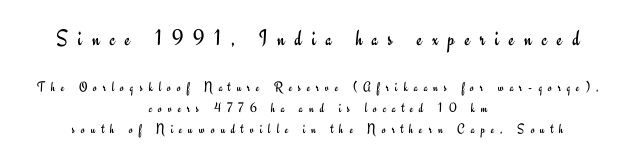
Type without underlining. One glance says typical: line gaps are just what's usual. Compared with a typical body face, this is equally light or lighter still. Which of the two is more prominent by size? The first, at the top. Typeset on center — no edge is straight.
